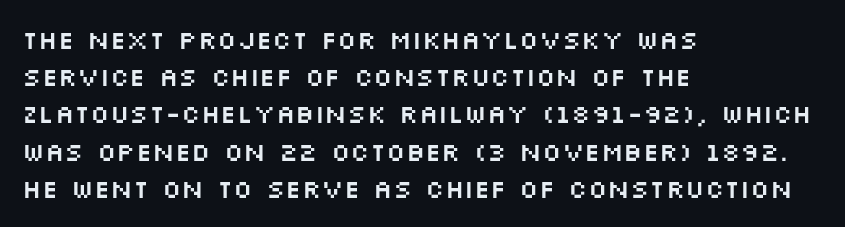
The image shows 26 px text type, upright; set left-aligned, normal line spacing (1.43x), normal letter spacing, not underlined.
